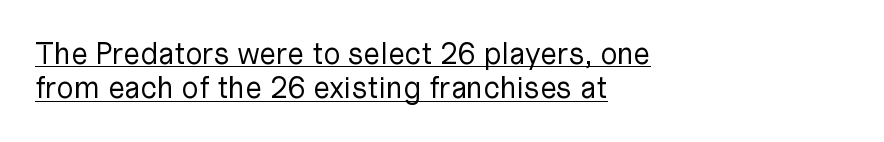
{"serif": "no", "italic": "no", "bold": "no", "weight": "regular", "width": "normal", "stroke_contrast": "low", "x_height": "medium", "monospaced": "no", "underline": "yes", "align": "left", "line_spacing": "tight", "line_spacing_ratio": 1.14, "letter_spacing": "normal", "letter_spacing_em": 0.0, "glyph_px": 30}
